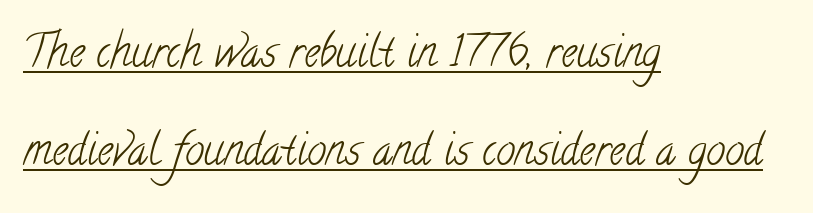
The image shows 43 px light, condensed serif type; set left-aligned, loose line spacing (2.28x), normal letter spacing, underlined; low stroke contrast and a small x-height.
